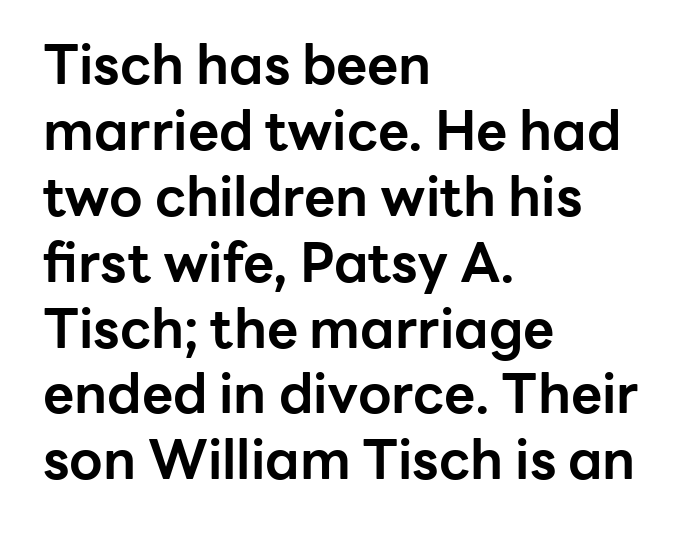
Q: Is the text bold? A: Yes.
Q: Is the text italic (slanted)? A: No, it is upright.
Q: Is the typeface a serif or a sans-serif typeface? A: Sans-serif.
Q: Is the text underlined? A: No.
Q: How is the paragraph aligned? A: Left-aligned.
Q: Is the spacing between letters normal or unusually wide? A: Normal.
Q: Width (condensed, normal, or wide)? A: Normal.
Q: Stroke contrast? A: Low.
Q: x-height? A: Medium.
Q: Monospaced? A: No.
